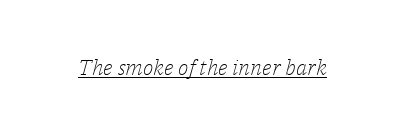
Glyph-to-glyph distance matches everyday printed text. Bold? No — there's no thickening of the strokes. Looking at the ascenders, they clearly lean. The string is rendered with underlining switched on.
